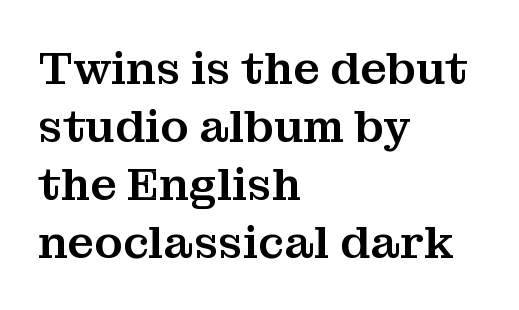
Italic: no, the glyphs are upright roman. In CSS terms this would be text-align: left. To sum up the face: it has serifs. Does the leading feel generous? No, just average.
